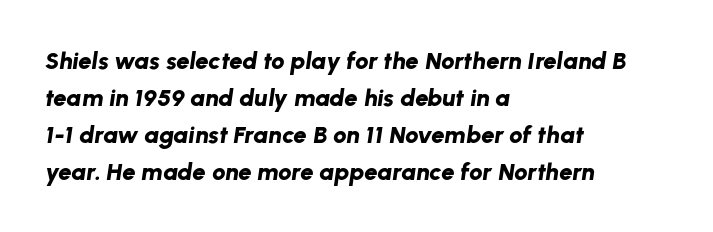
Q: Is the text bold? A: Yes.
Q: Is the text italic (slanted)? A: Yes, it leans right by about 8 degrees.
Q: Is the text underlined? A: No.
Q: How is the paragraph aligned? A: Left-aligned.
Q: Is the spacing between letters normal or unusually wide? A: Normal.
Q: Is the spacing between lines tight, normal or loose? A: Normal.
